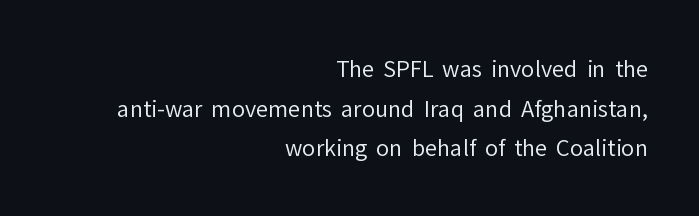
{"italic": "no", "bold": "no", "underline": "no", "align": "right", "line_spacing_ratio": 1.8, "letter_spacing": "normal", "letter_spacing_em": 0.0, "glyph_px": 22}
